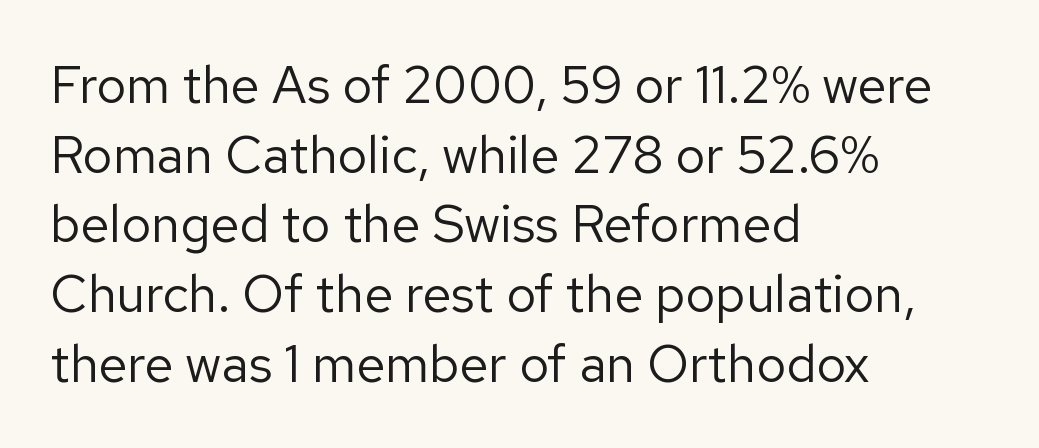
This rendering leaves character spacing at its baseline value. Where is the straight margin? On the left. The foot of each line stays bare and open. This sample has the flowing, uneven cadence of proportional lettering.
